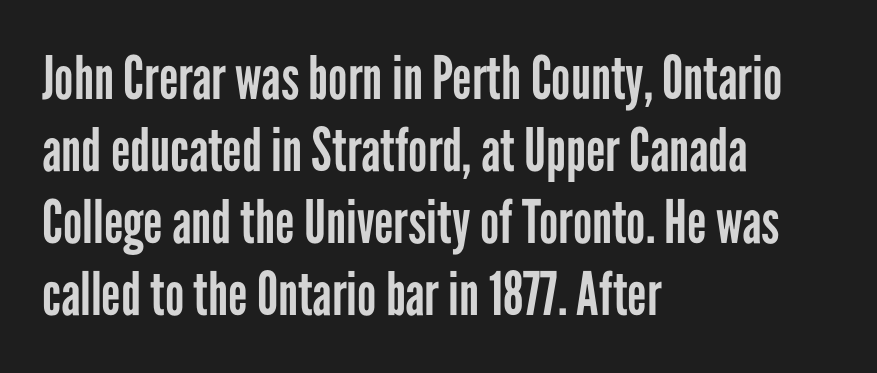
Each stroke keeps to a modest, everyday thickness or less. Here the designer chose a conventional face with non-uniform glyph widths. Words appear dense and cohesive because spacing is normal. Glance below the letters and you will spot only blank space. Posture: vertical. Look at the bottom of the vertical strokes: they stop flat, with no serifs.
